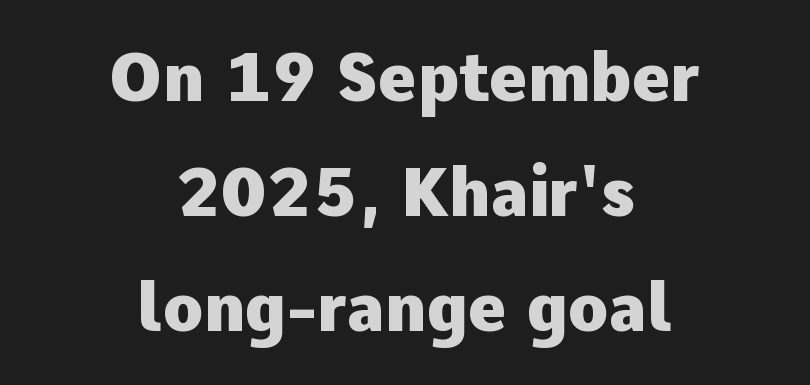
{"serif": "no", "italic": "no", "bold": "yes", "weight": "heavy", "width": "normal", "stroke_contrast": "low", "x_height": "medium", "monospaced": "no", "underline": "no", "align": "center", "line_spacing_ratio": 1.74, "letter_spacing": "normal", "letter_spacing_em": 0.0, "glyph_px": 66}
